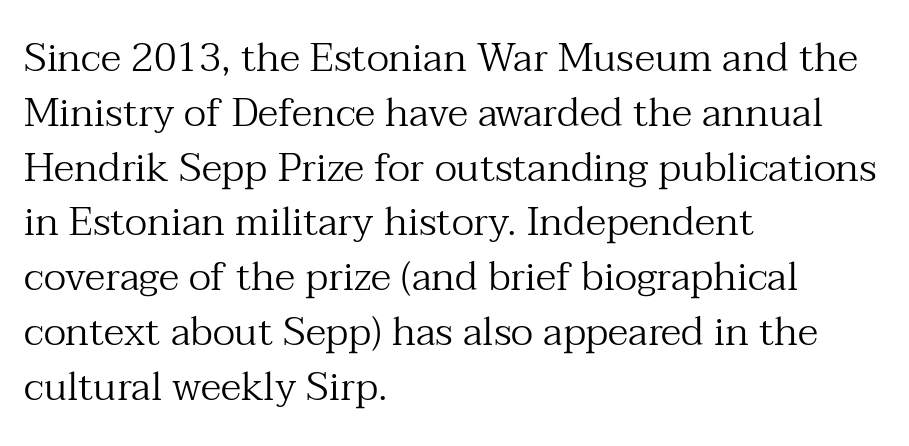
Look at the bottom of the vertical strokes: they flare into serifs here. Ascenders rise straight up at ninety degrees. Varying glyph widths throughout — classic text-font behaviour. Left-aligned paragraph, ragged on the right. The face used here is rendered with its standard letterfit. Just letters on the line, the space beneath them empty.
